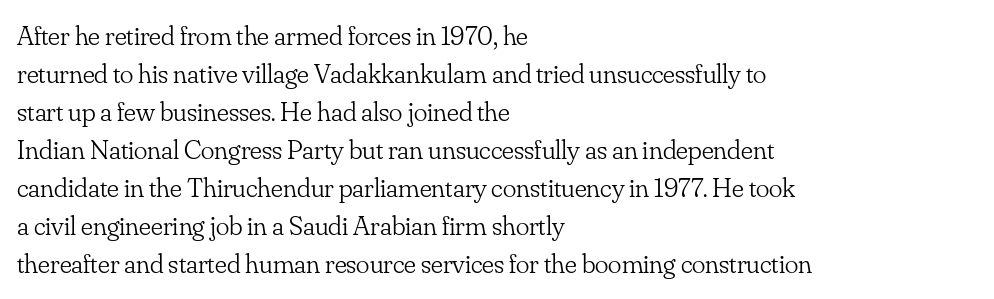
{"serif": "yes", "italic": "no", "bold": "no", "weight": "light", "width": "normal", "stroke_contrast": "low", "x_height": "small", "monospaced": "no", "underline": "no", "align": "left", "line_spacing": "normal", "line_spacing_ratio": 1.36, "letter_spacing": "normal", "letter_spacing_em": 0.0, "glyph_px": 28}
